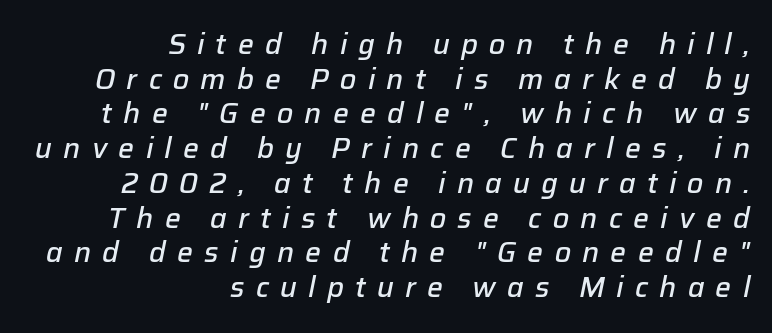
Q: Is the text bold? A: Semi-bold.
Q: Is the text italic (slanted)? A: Yes, it leans right by about 12 degrees.
Q: Is the text underlined? A: No.
Q: How is the paragraph aligned? A: Right-aligned.
Q: Is the spacing between letters normal or unusually wide? A: Unusually wide.
Q: Width (condensed, normal, or wide)? A: Normal.
Q: Stroke contrast? A: Low.
Q: x-height? A: Medium.
Q: Monospaced? A: No.
